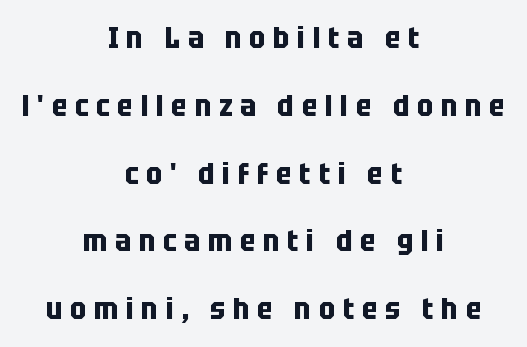
Q: Is the text bold? A: Yes.
Q: Is the text italic (slanted)? A: No, it is upright.
Q: Is the typeface a serif or a sans-serif typeface? A: Sans-serif.
Q: Is the text underlined? A: No.
Q: How is the paragraph aligned? A: Centered.
Q: Is the spacing between letters normal or unusually wide? A: Unusually wide.
Q: Is the spacing between lines tight, normal or loose? A: Loose.
Q: Width (condensed, normal, or wide)? A: Condensed.
Q: Stroke contrast? A: Low.
Q: x-height? A: Large.
Q: Monospaced? A: No.
